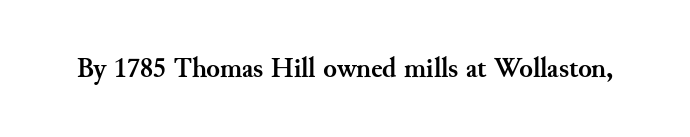
{"serif": "yes", "italic": "no", "bold": "yes", "weight": "semibold", "width": "normal", "stroke_contrast": "medium", "x_height": "small", "monospaced": "no", "underline": "no", "letter_spacing": "normal", "letter_spacing_em": 0.0, "glyph_px": 28}
